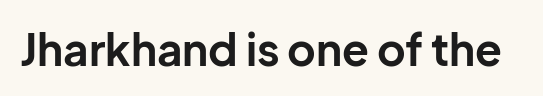
{"serif": "no", "italic": "no", "bold": "yes", "weight": "bold", "width": "normal", "stroke_contrast": "low", "x_height": "medium", "monospaced": "no", "underline": "no", "letter_spacing": "normal", "letter_spacing_em": 0.0, "glyph_px": 44}
